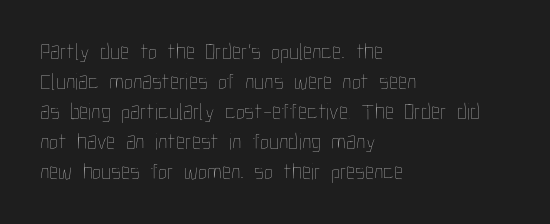
{"italic": "no", "bold": "no", "underline": "no", "align": "left", "line_spacing": "normal", "line_spacing_ratio": 1.3, "letter_spacing": "normal", "letter_spacing_em": 0.0, "glyph_px": 23}
